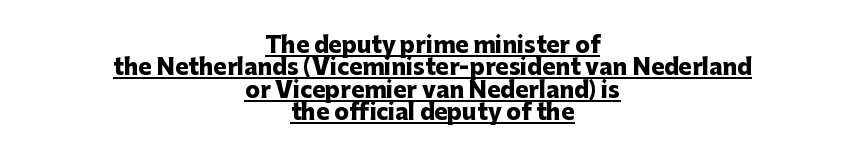
{"italic": "no", "bold": "yes", "underline": "yes", "align": "center", "line_spacing": "tight", "line_spacing_ratio": 1.02, "letter_spacing": "normal", "letter_spacing_em": 0.0, "glyph_px": 22}
